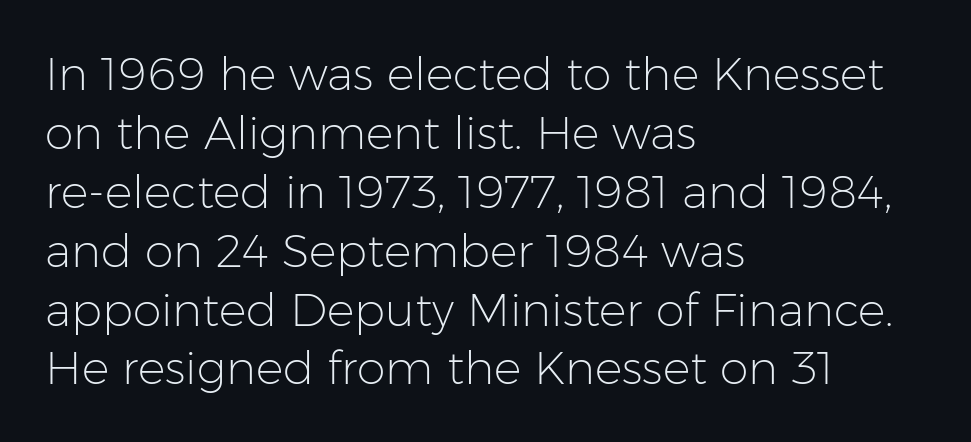
Q: Is the text bold? A: No.
Q: Is the text italic (slanted)? A: No, it is upright.
Q: Is the typeface a serif or a sans-serif typeface? A: Sans-serif.
Q: Is the text underlined? A: No.
Q: How is the paragraph aligned? A: Left-aligned.
Q: Is the spacing between letters normal or unusually wide? A: Normal.
Q: Is the spacing between lines tight, normal or loose? A: Normal.
Q: Width (condensed, normal, or wide)? A: Normal.
Q: Stroke contrast? A: Low.
Q: x-height? A: Medium.
Q: Monospaced? A: No.
